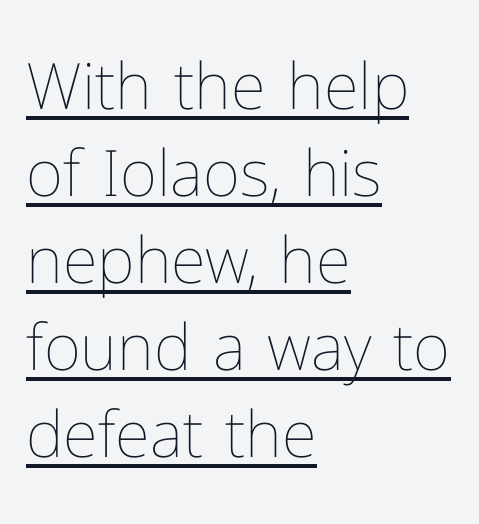
Q: Is the text bold? A: No.
Q: Is the text italic (slanted)? A: No, it is upright.
Q: Is the text underlined? A: Yes.
Q: How is the paragraph aligned? A: Left-aligned.
Q: Is the spacing between letters normal or unusually wide? A: Normal.
Q: Is the spacing between lines tight, normal or loose? A: Normal.
Q: Width (condensed, normal, or wide)? A: Normal.
Q: Stroke contrast? A: Low.
Q: x-height? A: Medium.
Q: Monospaced? A: No.
